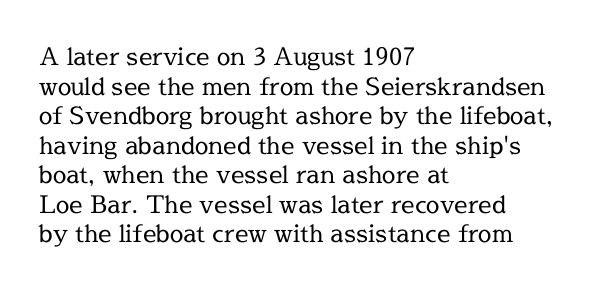
The image shows 24 px text type, upright; set left-aligned, line spacing 1.23x, normal letter spacing, not underlined.
